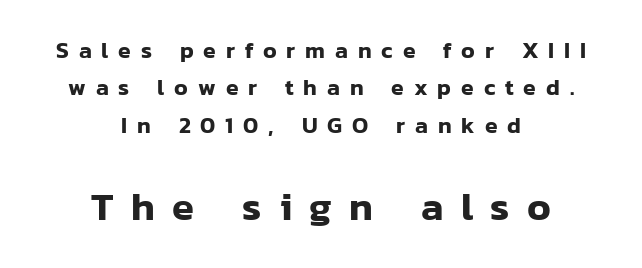
{"serif": "no", "italic": "no", "width": "normal", "stroke_contrast": "low", "x_height": "medium", "monospaced": "no", "underline": "no", "align": "center", "line_spacing": "normal", "line_spacing_ratio": 1.62, "letter_spacing": "wide", "letter_spacing_em": 0.43, "larger_block": "second", "size_ratio": 1.74, "glyph_px": 40}
